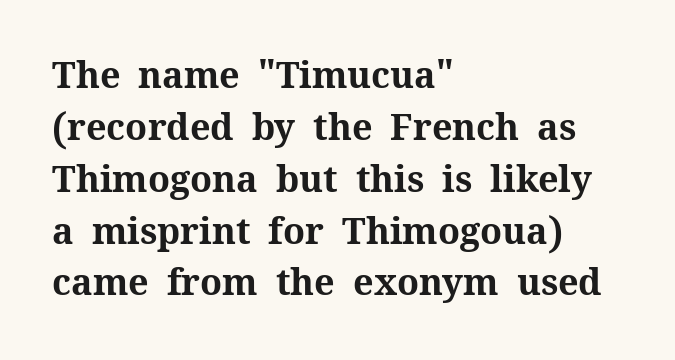
Q: Is the text bold? A: Yes.
Q: Is the text italic (slanted)? A: No, it is upright.
Q: Is the typeface a serif or a sans-serif typeface? A: Serif.
Q: Is the text underlined? A: No.
Q: How is the paragraph aligned? A: Left-aligned.
Q: Is the spacing between letters normal or unusually wide? A: Normal.
Q: Is the spacing between lines tight, normal or loose? A: Normal.
Q: Width (condensed, normal, or wide)? A: Normal.
Q: Stroke contrast? A: Medium.
Q: x-height? A: Medium.
Q: Monospaced? A: No.
